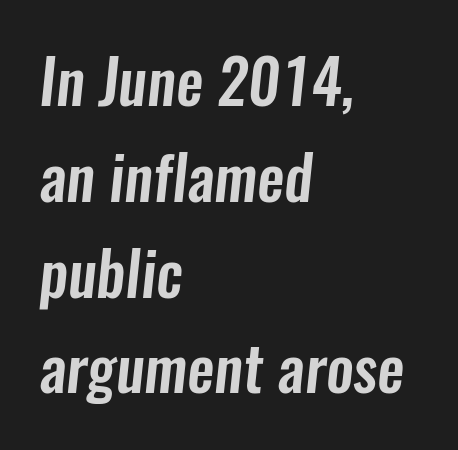
The image shows 61 px condensed sans-serif type; set left-aligned, normal line spacing (1.57x), normal letter spacing, not underlined; low stroke contrast and a medium x-height.
